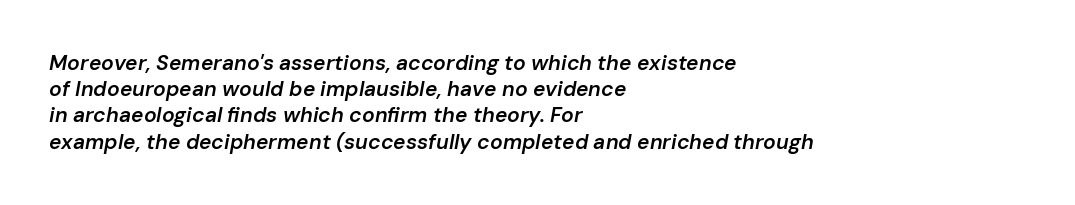
Q: Is the text bold? A: Semi-bold.
Q: Is the text italic (slanted)? A: Yes, it leans right by about 10 degrees.
Q: Is the text underlined? A: No.
Q: How is the paragraph aligned? A: Left-aligned.
Q: Is the spacing between letters normal or unusually wide? A: Normal.
Q: Is the spacing between lines tight, normal or loose? A: Normal.
